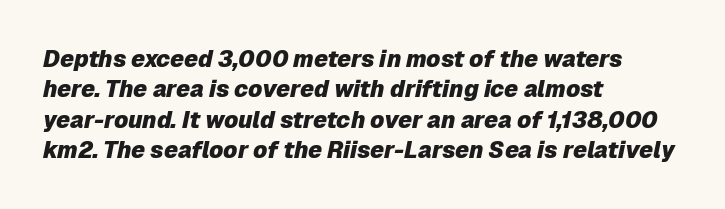
The image shows 23 px bold type, italic (leaning right); set left-aligned, normal line spacing (1.32x), normal letter spacing, not underlined.
